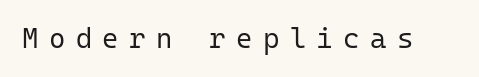
The image shows 28 px regular-weight sans-serif type, upright, monospaced; set unusually wide letter spacing (+0.37 em), not underlined; low stroke contrast and a medium x-height.
